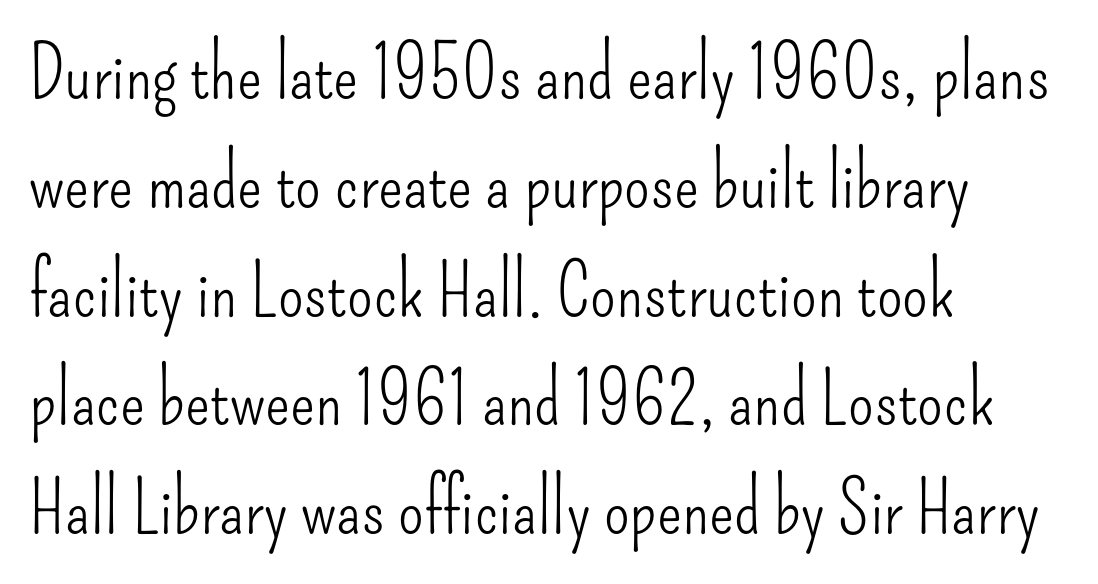
Q: Is the text bold? A: No.
Q: Is the text italic (slanted)? A: No, it is upright.
Q: Is the typeface a serif or a sans-serif typeface? A: Sans-serif.
Q: Is the text underlined? A: No.
Q: How is the paragraph aligned? A: Left-aligned.
Q: Is the spacing between letters normal or unusually wide? A: Normal.
Q: Is the spacing between lines tight, normal or loose? A: Normal.
Q: Width (condensed, normal, or wide)? A: Condensed.
Q: Stroke contrast? A: Low.
Q: x-height? A: Small.
Q: Monospaced? A: No.
